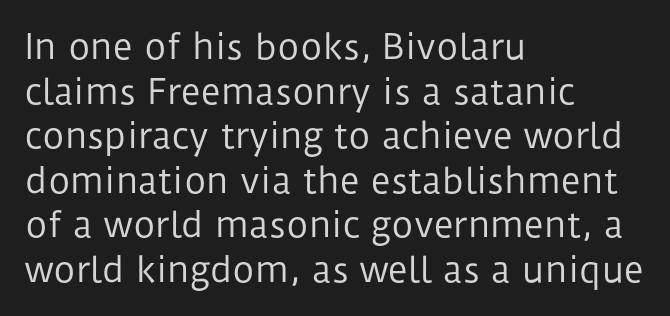
Unlike a traditional serif, this face leaves its strokes unadorned. This is roman type, the default non-slanted kind. Leading matches the norm, producing a regular column. Compared with a typical body face, this is equally light or lighter still. Is this a fixed-width face? No — the glyphs have proportional, varying widths.
